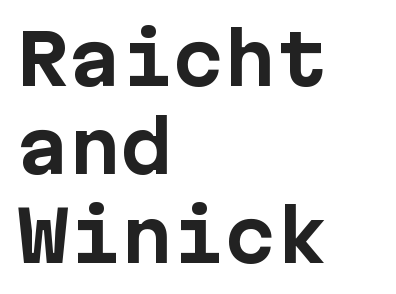
Q: Is the text bold? A: Yes.
Q: Is the text italic (slanted)? A: No, it is upright.
Q: Is the typeface a serif or a sans-serif typeface? A: Sans-serif.
Q: Is the text underlined? A: No.
Q: How is the paragraph aligned? A: Left-aligned.
Q: Is the spacing between letters normal or unusually wide? A: Normal.
Q: Is the spacing between lines tight, normal or loose? A: Normal.
Q: Width (condensed, normal, or wide)? A: Normal.
Q: Stroke contrast? A: Low.
Q: x-height? A: Medium.
